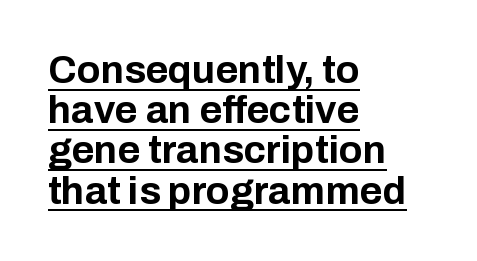
{"serif": "no", "italic": "no", "bold": "yes", "weight": "bold", "width": "normal", "stroke_contrast": "low", "x_height": "medium", "monospaced": "no", "underline": "yes", "align": "left", "line_spacing": "tight", "line_spacing_ratio": 1.03, "letter_spacing": "normal", "letter_spacing_em": 0.0, "glyph_px": 39}
